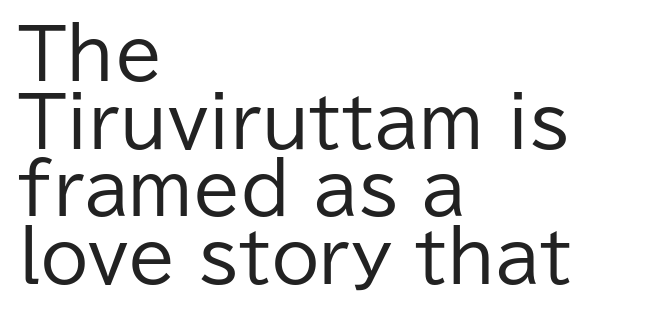
Stroke terminals: plain, sans-serif. Stroke mass is kept to a normal reading level or below. Just letters on the line, the space beneath them empty. Compared with a centered layout, this one pins lines to the left instead.
